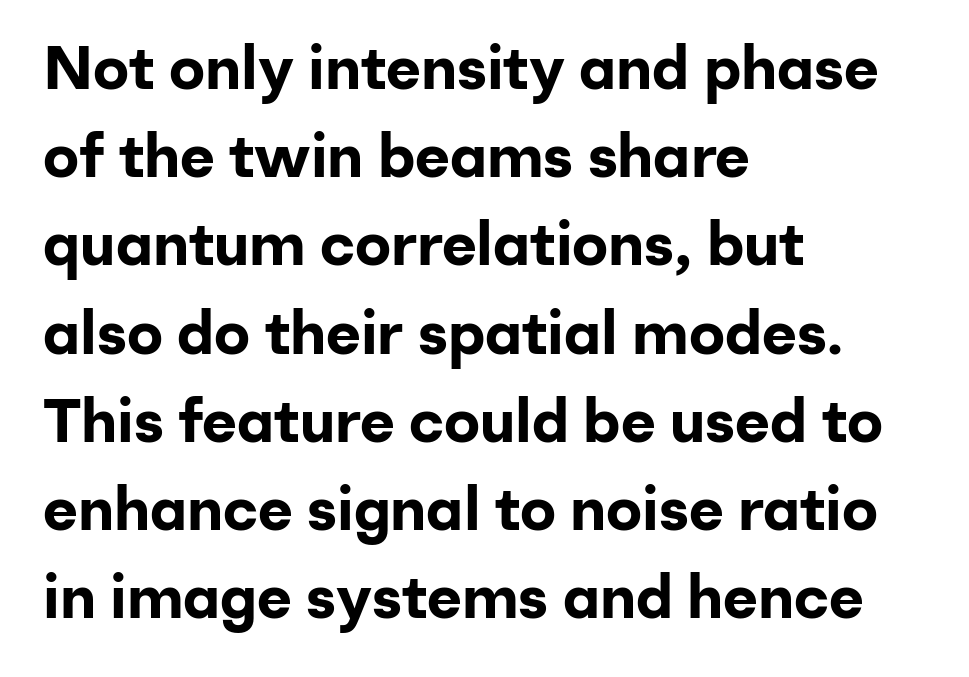
{"serif": "no", "italic": "no", "bold": "yes", "weight": "bold", "width": "normal", "stroke_contrast": "low", "x_height": "medium", "monospaced": "no", "underline": "no", "align": "left", "line_spacing": "normal", "line_spacing_ratio": 1.47, "letter_spacing": "normal", "letter_spacing_em": 0.0, "glyph_px": 60}
